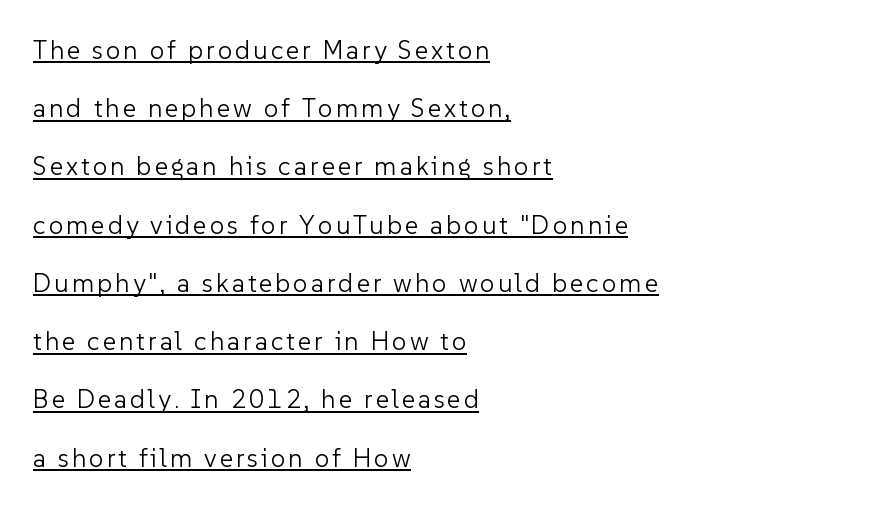
The image shows 26 px text type, upright; set left-aligned, loose line spacing (2.24x), underlined.
